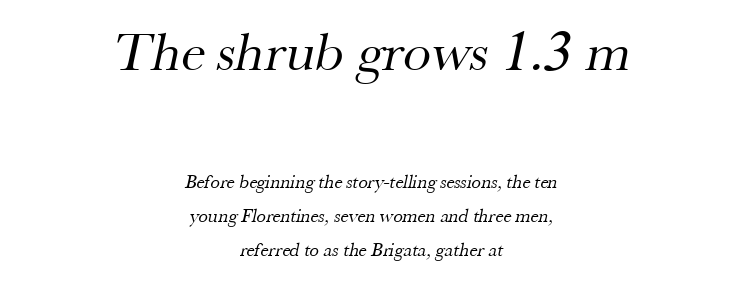
Unmarked baselines from the first word to the last. A centered setting, common on invitations and titles, is used for this passage. The rendering keeps characters at their native spacing. The rendering uses natural spacing where letterforms have individual widths. Heaviness? Minimal to ordinary, like unemphasized prose. The rendering shrinks the type as you move from the upper chunk to the lower.
